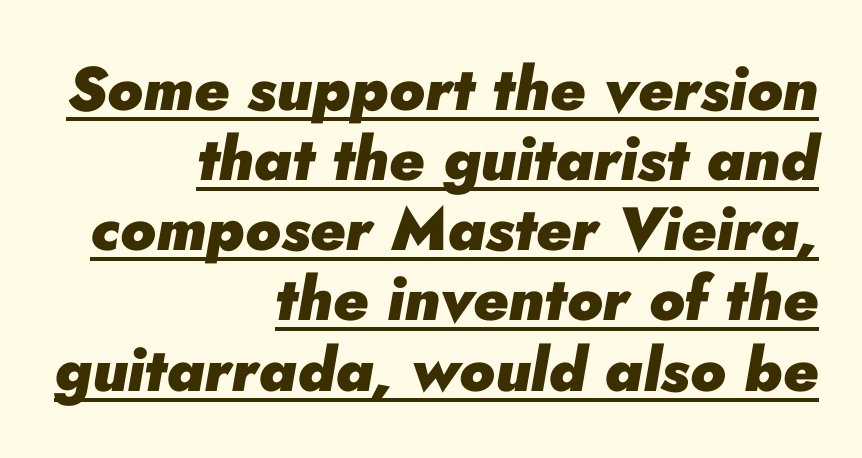
{"italic": "yes", "lean": "right", "slant_degrees": 10, "bold": "yes", "weight": "heavy", "width": "normal", "stroke_contrast": "low", "x_height": "small", "monospaced": "no", "underline": "yes", "align": "right", "line_spacing": "tight", "line_spacing_ratio": 1.15, "letter_spacing": "normal", "letter_spacing_em": 0.0, "glyph_px": 61}
